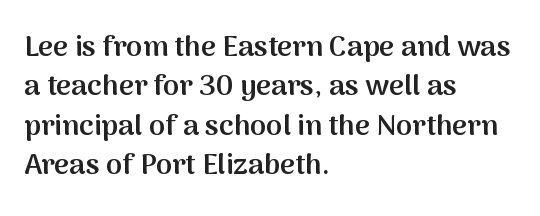
{"serif": "no", "italic": "no", "bold": "semi", "weight": "semibold", "width": "normal", "stroke_contrast": "medium", "x_height": "medium", "monospaced": "no", "underline": "no", "align": "left", "line_spacing": "normal", "line_spacing_ratio": 1.36, "letter_spacing": "normal", "letter_spacing_em": 0.0, "glyph_px": 29}
